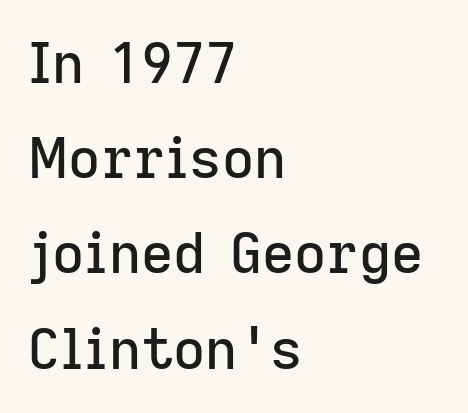
{"serif": "no", "italic": "no", "width": "normal", "stroke_contrast": "low", "x_height": "medium", "monospaced": "no", "underline": "no", "align": "left", "line_spacing": "normal", "line_spacing_ratio": 1.7, "letter_spacing": "normal", "letter_spacing_em": 0.0, "glyph_px": 56}
